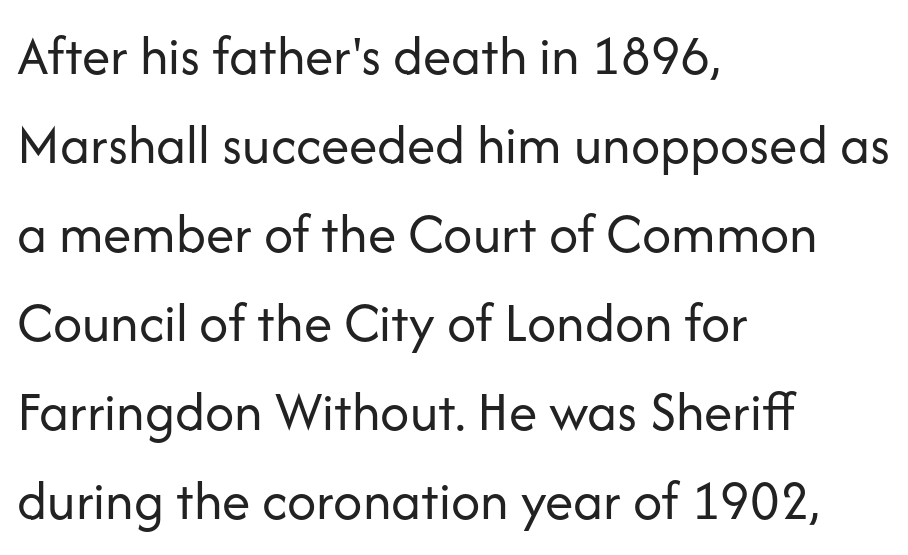
Check the space under the baseline: it is left empty. Each letter keeps its own natural width here, so spacing adapts to shape. Honestly, the row spacing looks completely unremarkable. On a weight scale, this lands at 450 or below.
